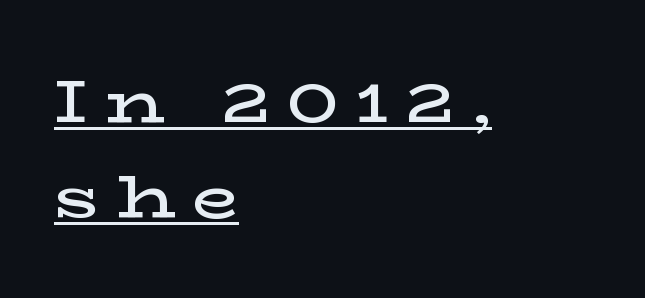
{"serif": "yes", "italic": "no", "bold": "semi", "weight": "semibold", "width": "wide", "stroke_contrast": "low", "x_height": "medium", "monospaced": "no", "underline": "yes", "align": "left", "line_spacing": "normal", "line_spacing_ratio": 1.59, "letter_spacing": "wide", "letter_spacing_em": 0.29, "glyph_px": 60}
